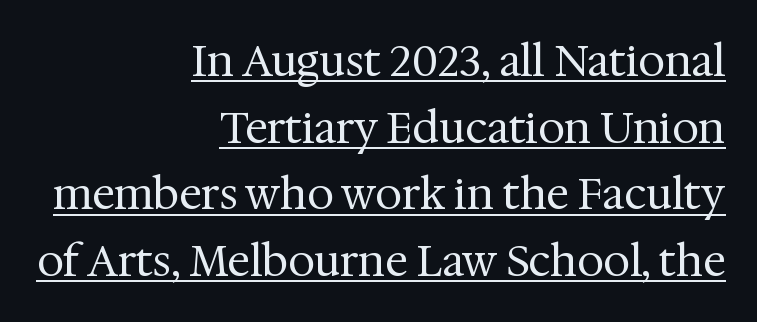
Short and long lines alike share a common ending point at right. The lines sit at an ordinary, default distance from one another. Stems and bowls with no extra thickness — not bold. What kind of face is this? One with serifs. Beneath each row of characters lies a ruled line.
